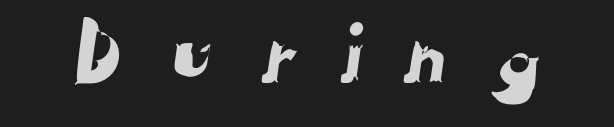
{"serif": "no", "width": "normal", "stroke_contrast": "low", "x_height": "medium", "monospaced": "no", "underline": "no", "letter_spacing": "wide", "letter_spacing_em": 0.5, "glyph_px": 78}
